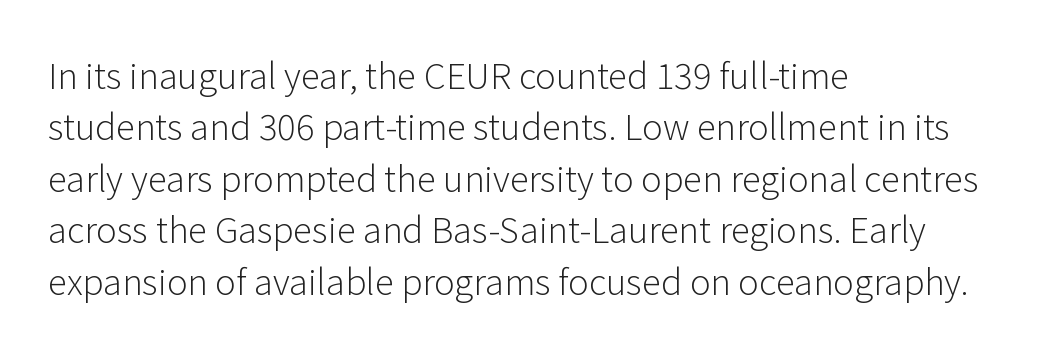
The letters advance in unequal steps, a hallmark of proportional type. These lines are set flush left with a ragged right edge. A typesetter would mark this as roman, not italic. What's the leading like? Ordinary, nothing unusual. Stems and bowls with no extra thickness — not bold.
